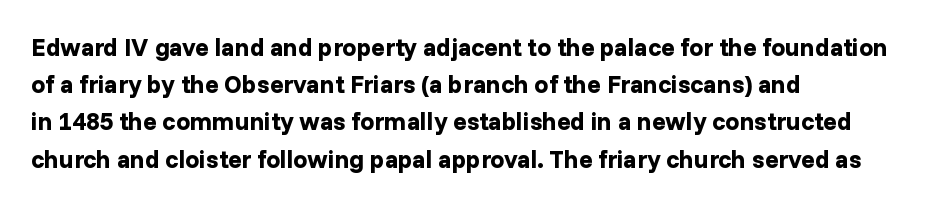
Q: Is the text bold? A: Yes.
Q: Is the text italic (slanted)? A: No, it is upright.
Q: Is the text underlined? A: No.
Q: How is the paragraph aligned? A: Left-aligned.
Q: Is the spacing between letters normal or unusually wide? A: Normal.
Q: Is the spacing between lines tight, normal or loose? A: Normal.
